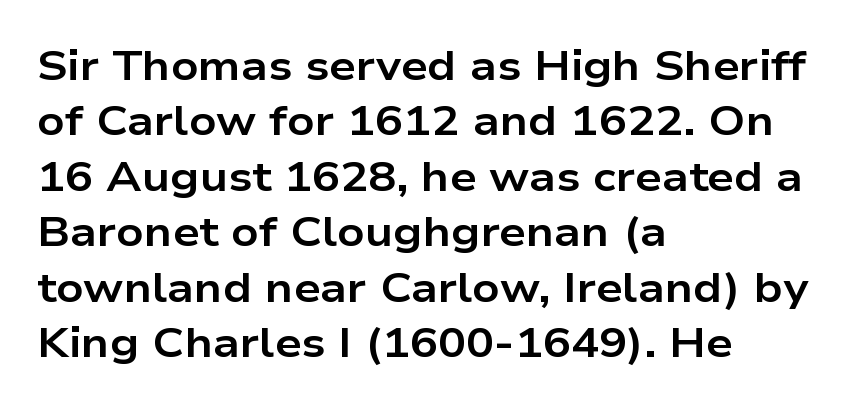
{"serif": "no", "italic": "no", "bold": "yes", "weight": "bold", "width": "wide", "stroke_contrast": "low", "x_height": "medium", "monospaced": "no", "underline": "no", "align": "left", "line_spacing": "normal", "line_spacing_ratio": 1.32, "letter_spacing": "normal", "letter_spacing_em": 0.0, "glyph_px": 42}
